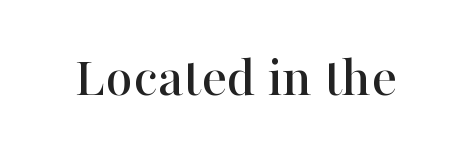
The passage shown has conventional tracking throughout. Yep, those are serifs on the letters. Descenders hang freely into open space. In terms of posture, this sample is upright. These lines are rendered in a variable-pitch font.
